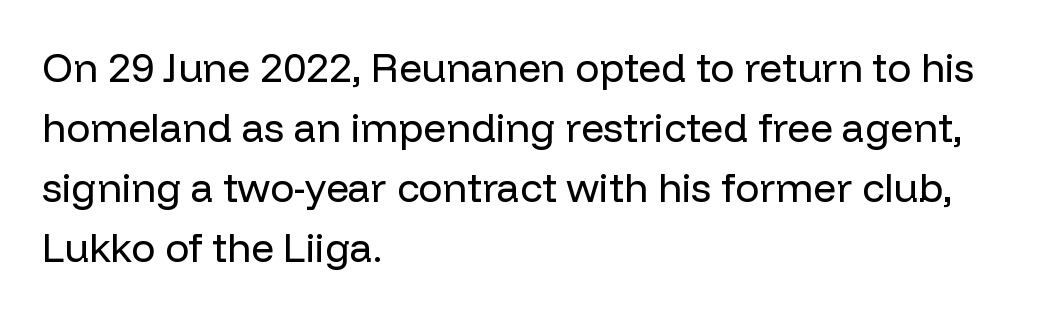
This sample has the flowing, uneven cadence of proportional lettering. Look at the bottom of the vertical strokes: they stop flat, with no serifs. Check the space under the baseline: it is left empty. Tracking value appears to be zero — textbook default spacing. Tall strokes in this sample are plumb rather than angled.
